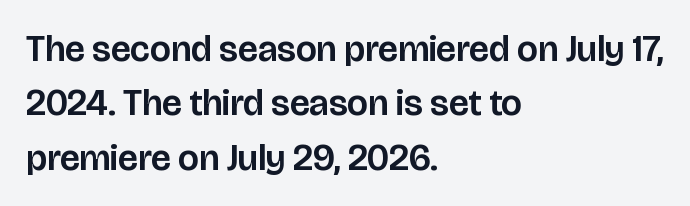
The image shows 37 px sans-serif type, upright; set left-aligned, normal line spacing (1.47x), normal letter spacing, not underlined; low stroke contrast and a large x-height.
